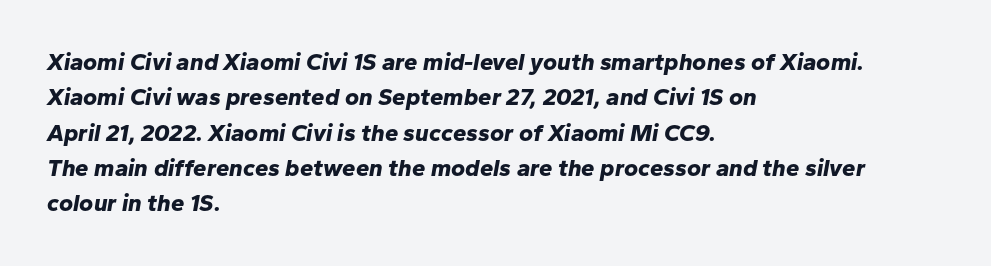
The image shows 24 px bold type, italic (leaning right); set left-aligned, normal line spacing (1.47x), normal letter spacing, not underlined.
